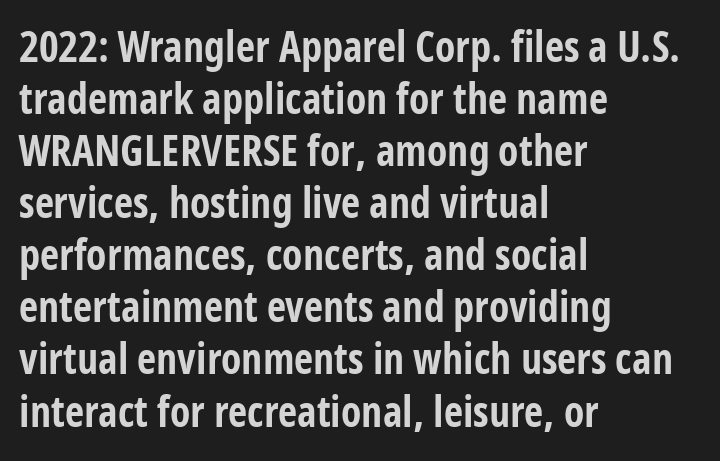
Is the type bold? Yes — the strokes are clearly thick and heavy. Ordinary non-slanted type is in use. The letters advance in unequal steps, a hallmark of proportional type. The tracking reads as untouched default to a designer's eye. Caption: multi-line text, flush left, ragged right. The string is rendered with underlining switched off.
